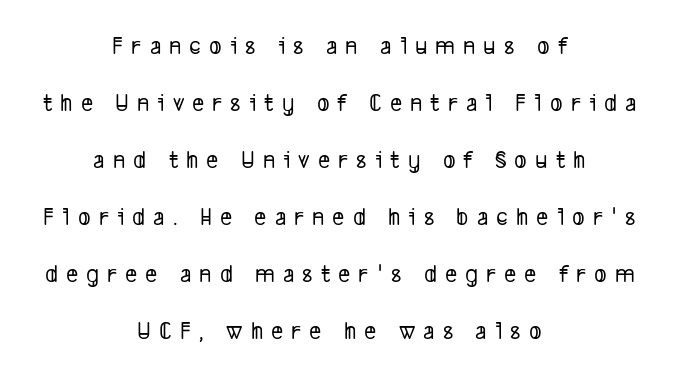
{"underline": "no", "align": "center", "line_spacing": "loose", "line_spacing_ratio": 2.19, "letter_spacing": "wide", "letter_spacing_em": 0.31, "glyph_px": 26}
